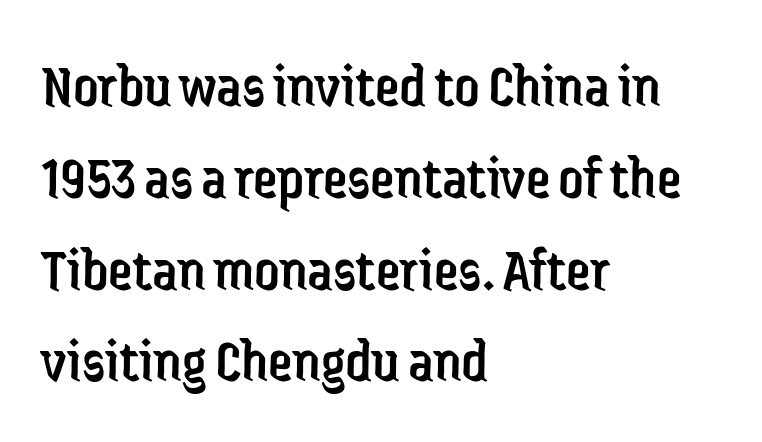
The image shows 62 px regular-weight, condensed sans-serif type, upright; set left-aligned, normal line spacing (1.48x), normal letter spacing, not underlined; low stroke contrast and a medium x-height.
